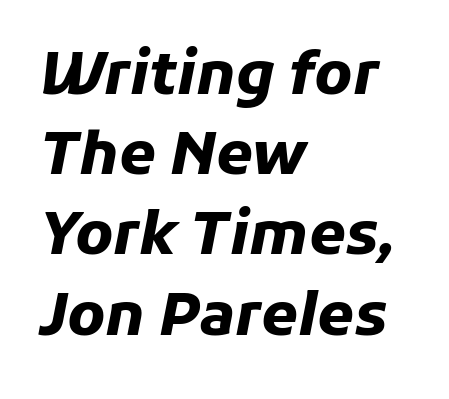
The line texture is even and compact thanks to regular tracking. Reading down the column, the eye jumps a familiar distance to each next line. Each line starts at the same left margin while the right side varies. Is the type slanted? Yes — the strokes lean at a clear angle. These lines are rendered in a variable-pitch font. Weight: bold.
